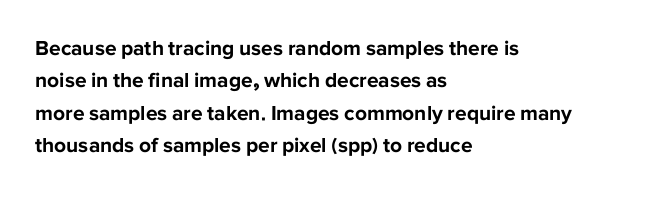
Unlike italic type, these characters show no tilt at all. Line starts are locked; line ends wander. Characters follow at the spacing the type designer built in. On the weight axis this lands at bold, roughly 700. The passage shown is not underscored anywhere.
